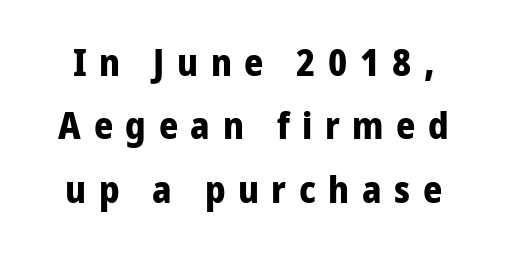
The image shows 37 px bold sans-serif type, upright; set line spacing 1.71x, unusually wide letter spacing (+0.34 em), not underlined; low stroke contrast and a medium x-height.
